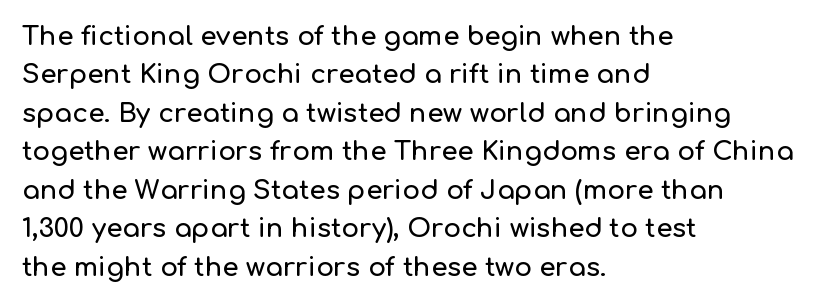
Q: Is the text italic (slanted)? A: No, it is upright.
Q: Is the text underlined? A: No.
Q: How is the paragraph aligned? A: Left-aligned.
Q: Is the spacing between letters normal or unusually wide? A: Normal.
Q: Is the spacing between lines tight, normal or loose? A: Normal.
